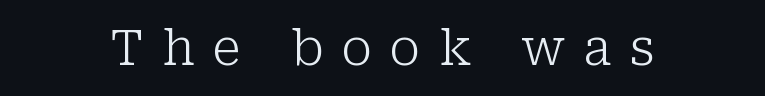
{"serif": "yes", "italic": "no", "bold": "no", "weight": "light", "width": "normal", "stroke_contrast": "low", "x_height": "medium", "monospaced": "no", "underline": "no", "align": "center", "letter_spacing": "wide", "letter_spacing_em": 0.37, "glyph_px": 50}
